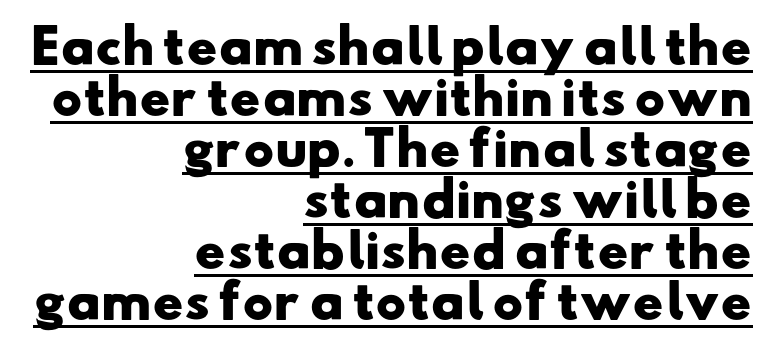
{"serif": "no", "bold": "yes", "weight": "heavy", "width": "wide", "stroke_contrast": "low", "x_height": "small", "monospaced": "no", "underline": "yes", "align": "right", "line_spacing": "tight", "line_spacing_ratio": 1.11, "letter_spacing": "normal", "letter_spacing_em": 0.0, "glyph_px": 46}
